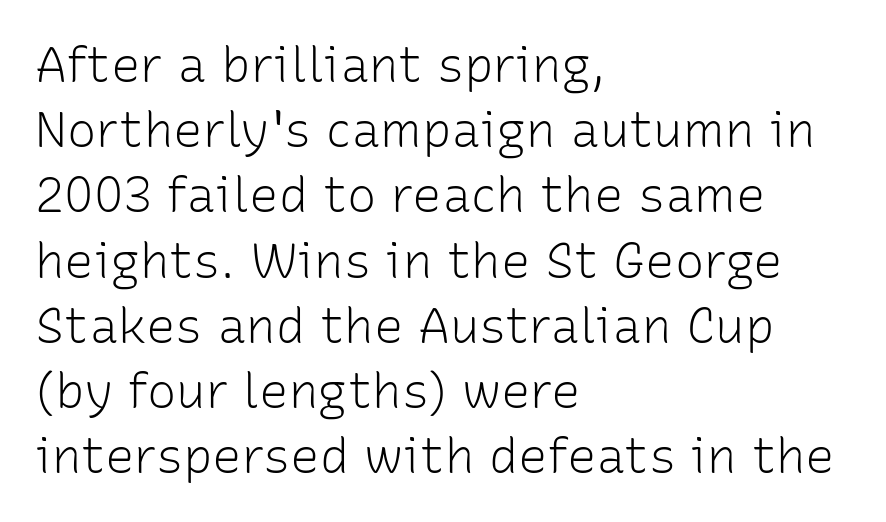
The image shows 49 px light sans-serif type, upright; set left-aligned, normal line spacing (1.33x), normal letter spacing, not underlined; low stroke contrast and a medium x-height.
